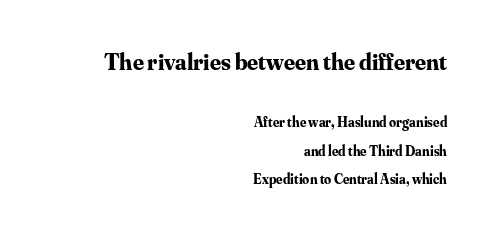
The image shows 24 px bold type, upright; set right-aligned, loose line spacing (2.01x), normal letter spacing, not underlined; the first (top) block is 1.71x larger.
